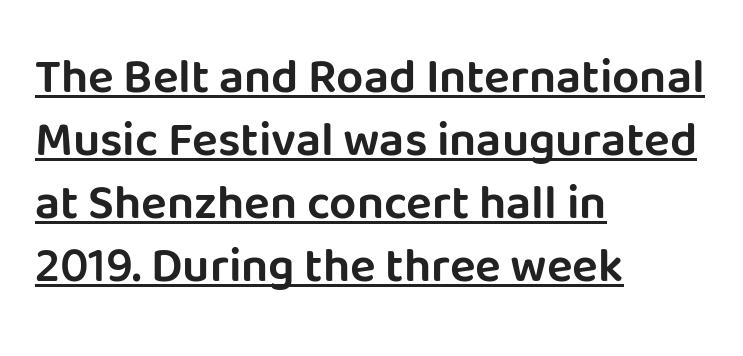
Q: Is the text italic (slanted)? A: No, it is upright.
Q: Is the typeface a serif or a sans-serif typeface? A: Sans-serif.
Q: Is the text underlined? A: Yes.
Q: How is the paragraph aligned? A: Left-aligned.
Q: Is the spacing between letters normal or unusually wide? A: Normal.
Q: Is the spacing between lines tight, normal or loose? A: Normal.
Q: Width (condensed, normal, or wide)? A: Normal.
Q: Stroke contrast? A: Low.
Q: x-height? A: Large.
Q: Monospaced? A: No.
